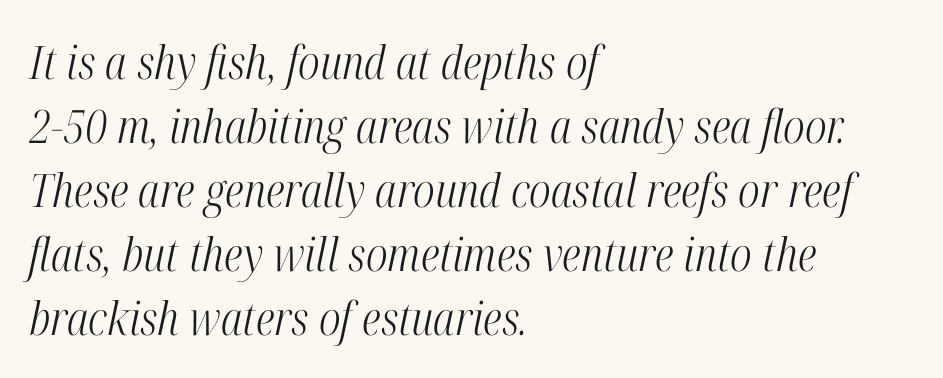
Q: Is the text bold? A: No.
Q: Is the text italic (slanted)? A: Yes, it leans right by about 12 degrees.
Q: Is the typeface a serif or a sans-serif typeface? A: Serif.
Q: Is the text underlined? A: No.
Q: How is the paragraph aligned? A: Left-aligned.
Q: Is the spacing between letters normal or unusually wide? A: Normal.
Q: Is the spacing between lines tight, normal or loose? A: Normal.
Q: Width (condensed, normal, or wide)? A: Condensed.
Q: Stroke contrast? A: High.
Q: x-height? A: Medium.
Q: Monospaced? A: No.
